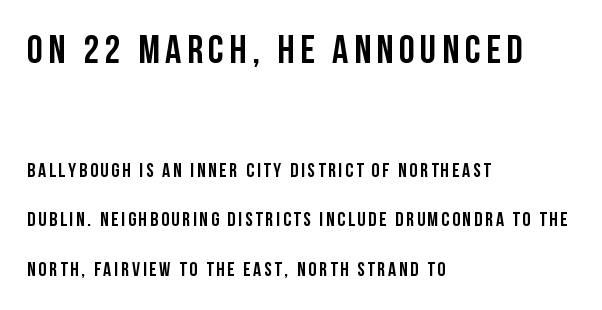
Q: Is the text italic (slanted)? A: No, it is upright.
Q: Is the typeface a serif or a sans-serif typeface? A: Sans-serif.
Q: Is the text underlined? A: No.
Q: How is the paragraph aligned? A: Left-aligned.
Q: Is the spacing between lines tight, normal or loose? A: Loose.
Q: Which block of text is set in a larger size, the first (top) or the second (bottom)? A: The first (top) one.
Q: Width (condensed, normal, or wide)? A: Condensed.
Q: Stroke contrast? A: Low.
Q: x-height? A: Large.
Q: Monospaced? A: No.
